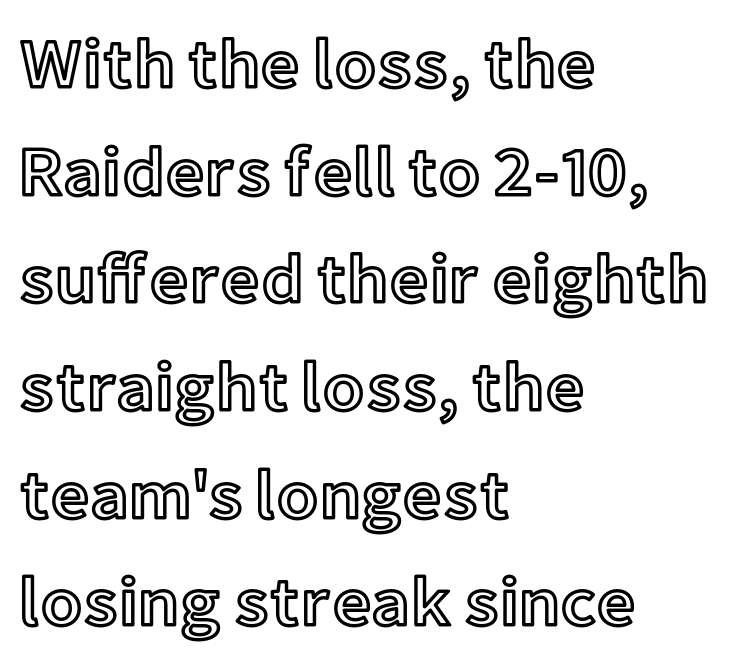
{"italic": "no", "width": "normal", "x_height": "medium", "monospaced": "no", "underline": "no", "align": "left", "line_spacing": "normal", "line_spacing_ratio": 1.56, "letter_spacing": "normal", "letter_spacing_em": 0.0, "glyph_px": 69}
